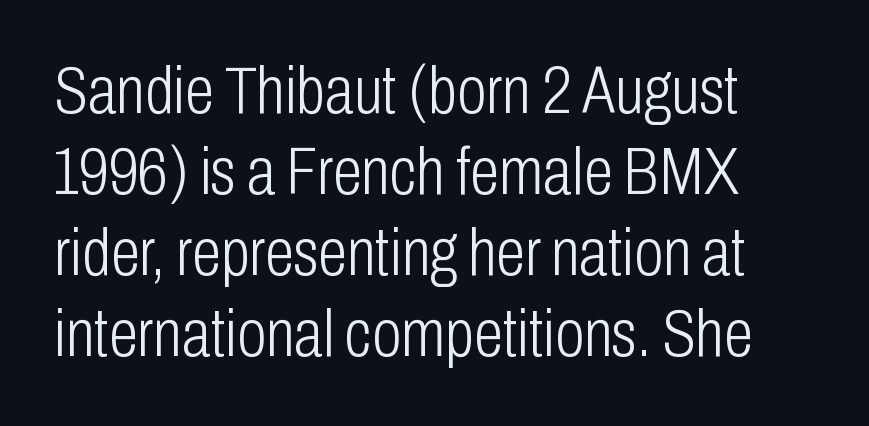
{"serif": "no", "italic": "no", "bold": "no", "weight": "light", "width": "condensed", "stroke_contrast": "low", "x_height": "medium", "monospaced": "no", "underline": "no", "align": "left", "line_spacing_ratio": 1.21, "letter_spacing": "normal", "letter_spacing_em": 0.0, "glyph_px": 67}
